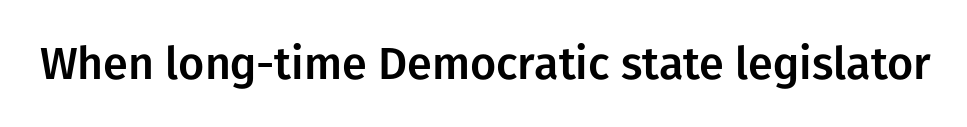
Q: Is the text italic (slanted)? A: No, it is upright.
Q: Is the typeface a serif or a sans-serif typeface? A: Sans-serif.
Q: Is the text underlined? A: No.
Q: Is the spacing between letters normal or unusually wide? A: Normal.
Q: Width (condensed, normal, or wide)? A: Normal.
Q: Stroke contrast? A: Low.
Q: x-height? A: Medium.
Q: Monospaced? A: No.
